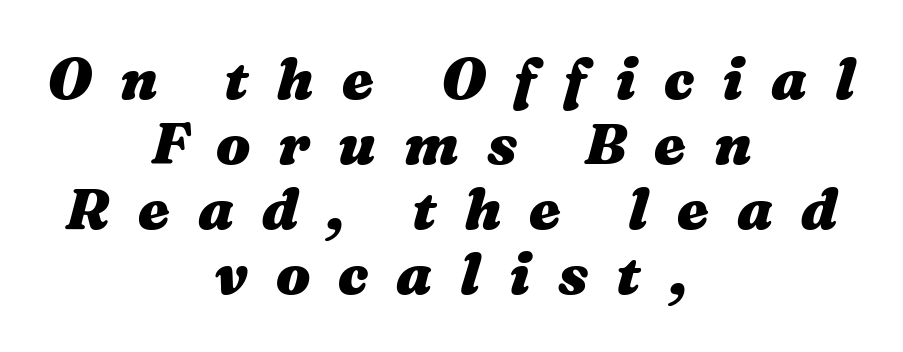
This sample has the flowing, uneven cadence of proportional lettering. What's the leading like? Squeezed, with rows nearly overlapping. The paragraph shown floats in the horizontal middle. Plenty of ink on the page — the face is bold. If you drew a line through each stem, it would be angled. Descenders hang freely into open space.
